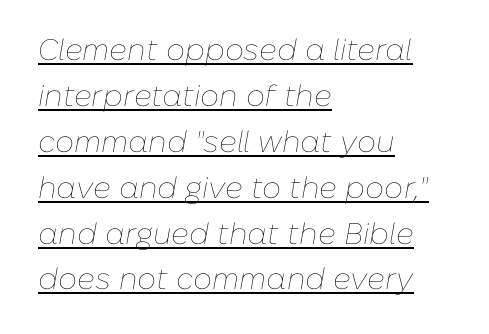
In CSS terms this would be text-align: left. Descenders here cross a horizontal rule under the line. The passage shown is typed in a proportional face where columns would drift. These lines keep a tight, regular rhythm from letter to letter. These lines sit exactly where default settings would place them.
